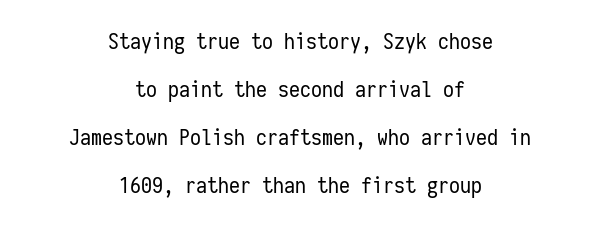
{"italic": "no", "bold": "no", "underline": "no", "align": "center", "line_spacing": "loose", "line_spacing_ratio": 2.18, "letter_spacing": "normal", "letter_spacing_em": 0.0, "glyph_px": 22}
